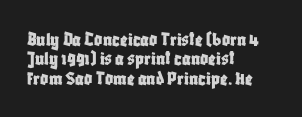
{"italic": "no", "underline": "no", "align": "left", "line_spacing": "tight", "line_spacing_ratio": 0.97, "letter_spacing": "normal", "letter_spacing_em": 0.0, "glyph_px": 20}
